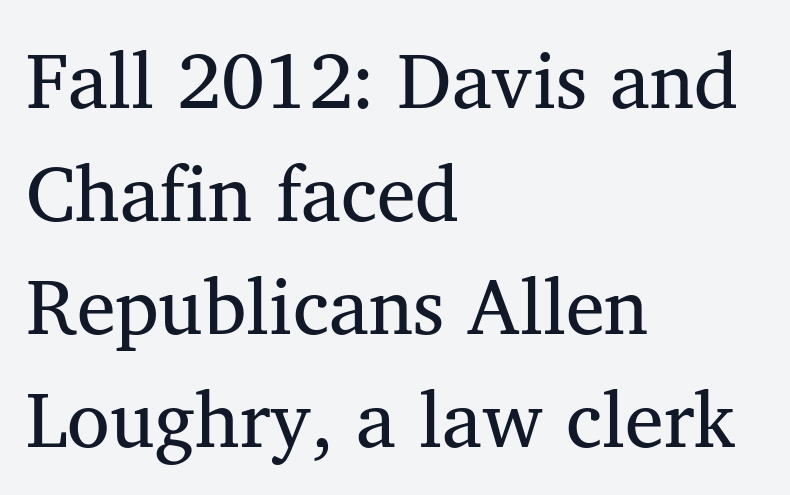
The image shows 78 px regular-weight serif type; set left-aligned, normal line spacing (1.45x), normal letter spacing, not underlined; medium stroke contrast and a medium x-height.
